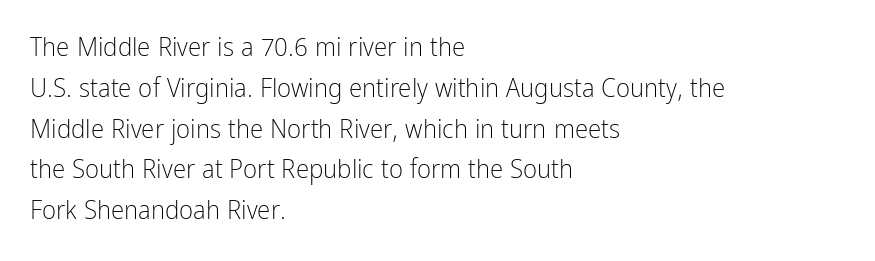
Q: Is the text bold? A: No.
Q: Is the text italic (slanted)? A: No, it is upright.
Q: Is the text underlined? A: No.
Q: How is the paragraph aligned? A: Left-aligned.
Q: Is the spacing between letters normal or unusually wide? A: Normal.
Q: Is the spacing between lines tight, normal or loose? A: Normal.
